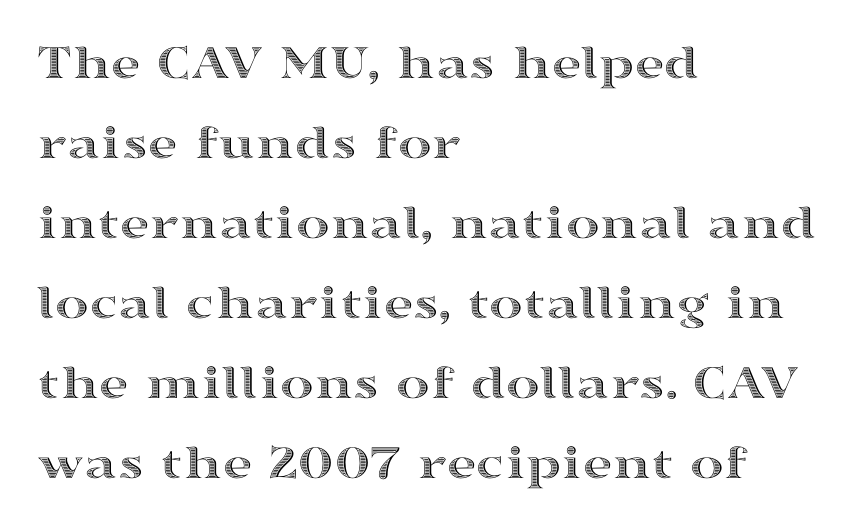
Inter-character spacing is left at the font's built-in metrics. Interline gaps are of average width in this sample. A roman cut, with each character standing at attention. Looks like regular typesetting: each glyph gets only the width it needs. Visually the block forms a straight wall on the left and a jagged coastline on the right.
